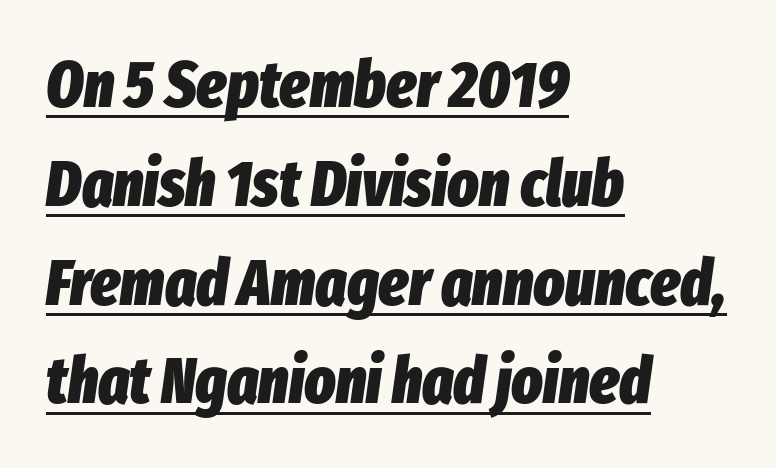
Q: Is the text bold? A: Yes.
Q: Is the text italic (slanted)? A: Yes, it leans right by about 8 degrees.
Q: Is the text underlined? A: Yes.
Q: How is the paragraph aligned? A: Left-aligned.
Q: Is the spacing between letters normal or unusually wide? A: Normal.
Q: Is the spacing between lines tight, normal or loose? A: Normal.
Q: Width (condensed, normal, or wide)? A: Condensed.
Q: Stroke contrast? A: Low.
Q: x-height? A: Medium.
Q: Monospaced? A: No.
